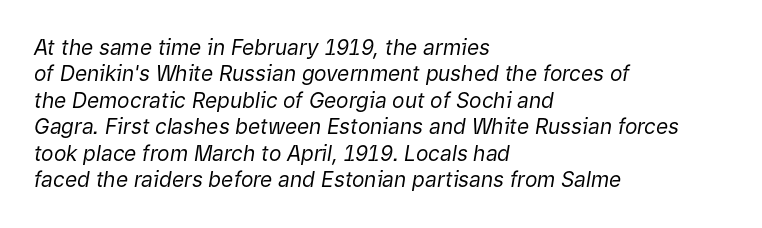
{"italic": "yes", "lean": "right", "slant_degrees": 9, "bold": "no", "underline": "no", "align": "left", "line_spacing": "normal", "line_spacing_ratio": 1.26, "letter_spacing": "normal", "letter_spacing_em": 0.0, "glyph_px": 21}
